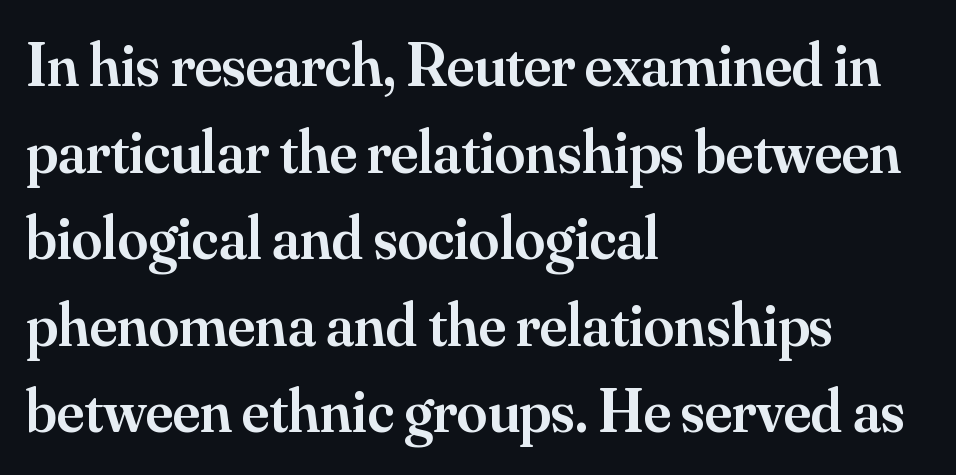
The lines in this sample share a left origin and differ only in where they stop. The passage shown is typed in a proportional face where columns would drift. The glyphs in this specimen are seriffed. Whoever set this chose a conventional vertical rhythm. The passage shown is not underscored anywhere. Posture: upright roman.
